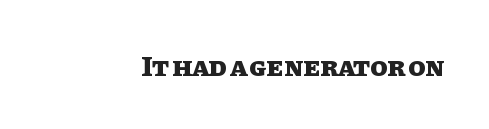
Type without underlining. Vertical strokes here are truly vertical. Spacing between characters is what you'd get straight out of the box. The face used here is proportionally spaced, like ordinary book or web type.
